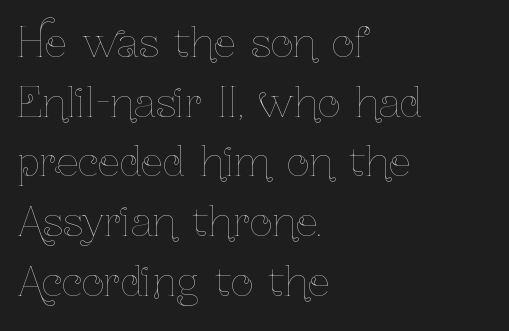
The letters advance in unequal steps, a hallmark of proportional type. The setting favours the left margin, as ordinary paragraphs usually do. Descender tails drop into unmarked territory. Upright lettering throughout. Interline gaps are of average width in this sample.
